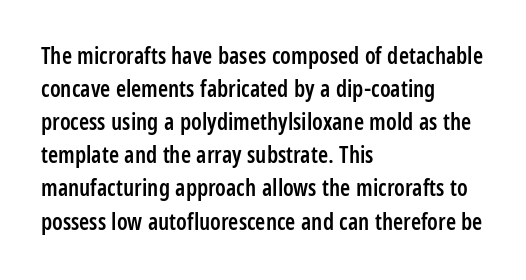
{"italic": "no", "bold": "semi", "underline": "no", "align": "left", "line_spacing": "normal", "line_spacing_ratio": 1.44, "letter_spacing": "normal", "letter_spacing_em": 0.0, "glyph_px": 23}
